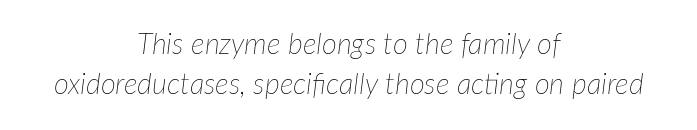
The image shows 29 px thin type, italic (leaning right); set centered, normal line spacing (1.37x), normal letter spacing, not underlined; low stroke contrast and a medium x-height.
